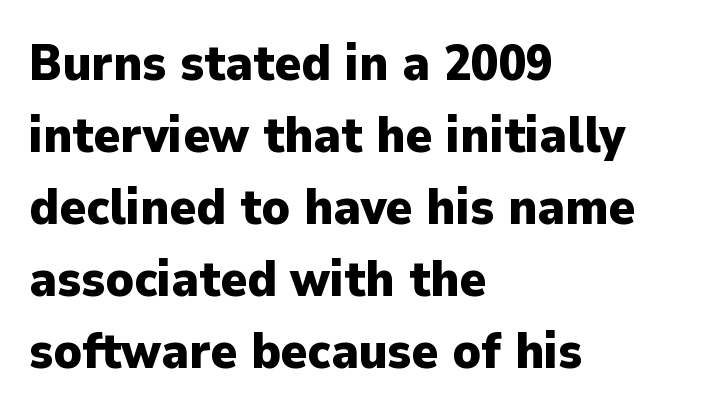
Vertically, the passage feels balanced, rows spaced as you'd expect. The letters advance in unequal steps, a hallmark of proportional type. There is no visible air inserted between adjacent glyphs. Quick note: underline off.
